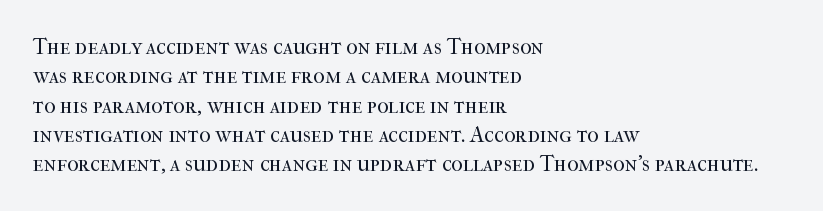
The image shows 22 px text type, upright; set left-aligned, normal line spacing (1.33x), normal letter spacing, not underlined.
